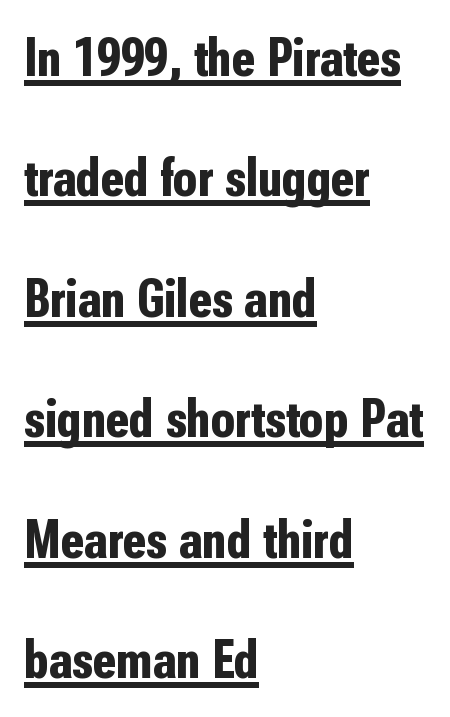
{"serif": "no", "italic": "no", "bold": "yes", "weight": "bold", "width": "condensed", "stroke_contrast": "low", "x_height": "medium", "monospaced": "no", "underline": "yes", "align": "left", "line_spacing": "loose", "line_spacing_ratio": 2.19, "letter_spacing": "normal", "letter_spacing_em": 0.0, "glyph_px": 55}
